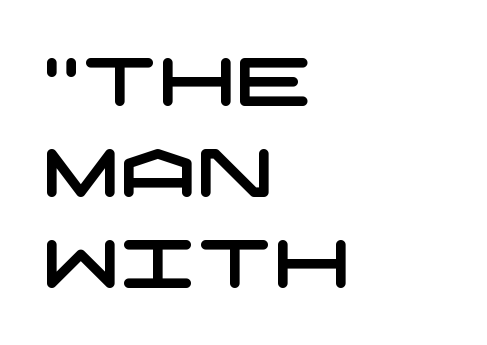
The image shows 68 px wide sans-serif type; set left-aligned, normal line spacing (1.34x), normal letter spacing, not underlined; low stroke contrast and a large x-height.
